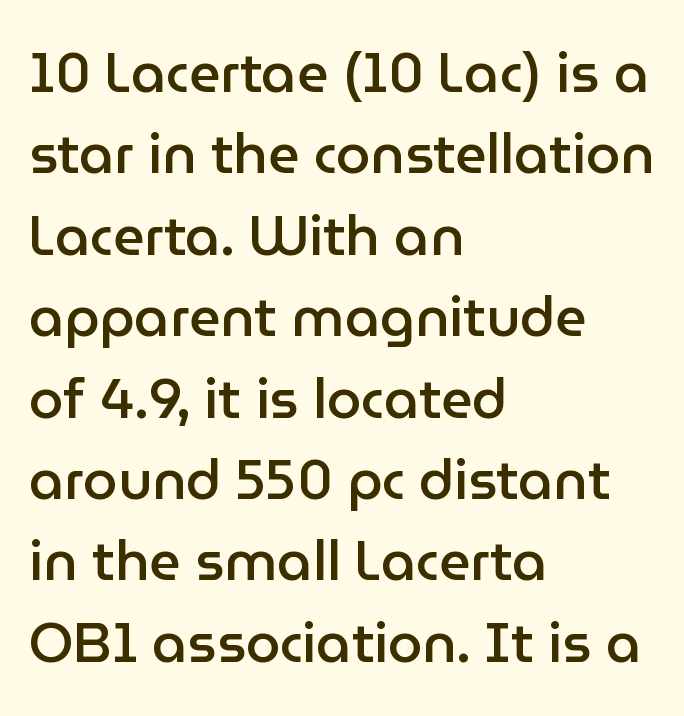
{"serif": "no", "italic": "no", "bold": "semi", "weight": "semibold", "width": "normal", "stroke_contrast": "low", "x_height": "medium", "monospaced": "no", "underline": "no", "align": "left", "line_spacing": "normal", "line_spacing_ratio": 1.48, "letter_spacing": "normal", "letter_spacing_em": 0.0, "glyph_px": 55}
